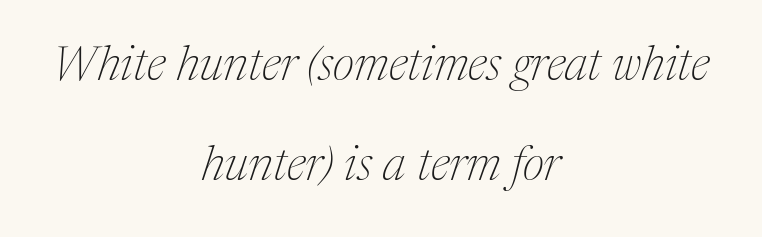
Q: Is the text bold? A: No.
Q: Is the text italic (slanted)? A: Yes, it leans right by about 17 degrees.
Q: Is the typeface a serif or a sans-serif typeface? A: Serif.
Q: Is the text underlined? A: No.
Q: How is the paragraph aligned? A: Centered.
Q: Is the spacing between letters normal or unusually wide? A: Normal.
Q: Is the spacing between lines tight, normal or loose? A: Loose.
Q: Width (condensed, normal, or wide)? A: Normal.
Q: Stroke contrast? A: Medium.
Q: x-height? A: Medium.
Q: Monospaced? A: No.
